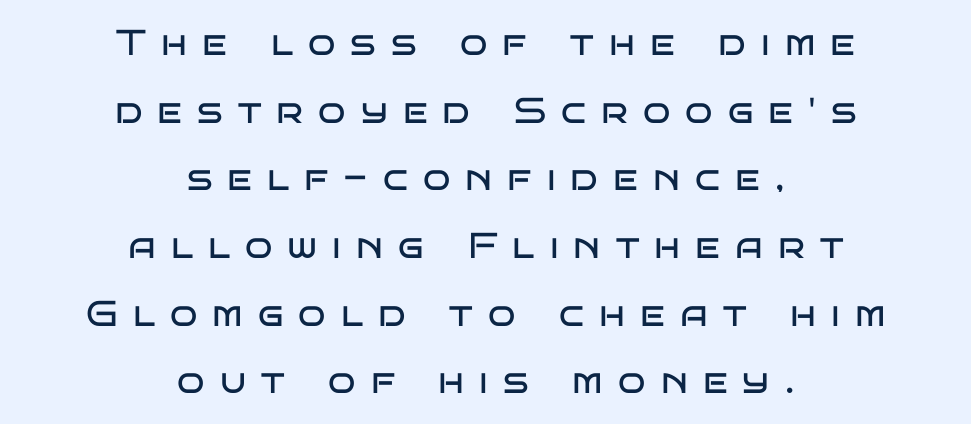
Q: Is the text bold? A: No.
Q: Is the text italic (slanted)? A: No, it is upright.
Q: Is the typeface a serif or a sans-serif typeface? A: Sans-serif.
Q: Is the text underlined? A: No.
Q: How is the paragraph aligned? A: Centered.
Q: Is the spacing between letters normal or unusually wide? A: Unusually wide.
Q: Width (condensed, normal, or wide)? A: Wide.
Q: Stroke contrast? A: Low.
Q: x-height? A: Large.
Q: Monospaced? A: No.
